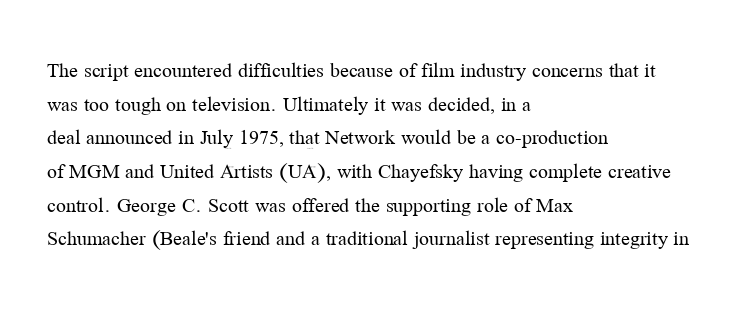
{"italic": "no", "bold": "no", "underline": "no", "align": "left", "line_spacing": "normal", "line_spacing_ratio": 1.53, "letter_spacing": "normal", "letter_spacing_em": 0.0, "glyph_px": 22}
